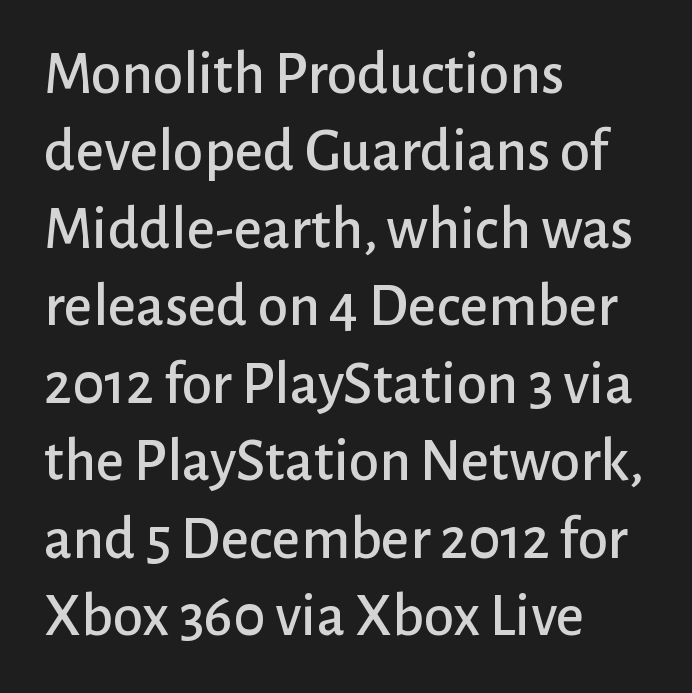
The image shows 61 px sans-serif type, upright; set left-aligned, normal line spacing (1.27x), normal letter spacing, not underlined; low stroke contrast and a medium x-height.
